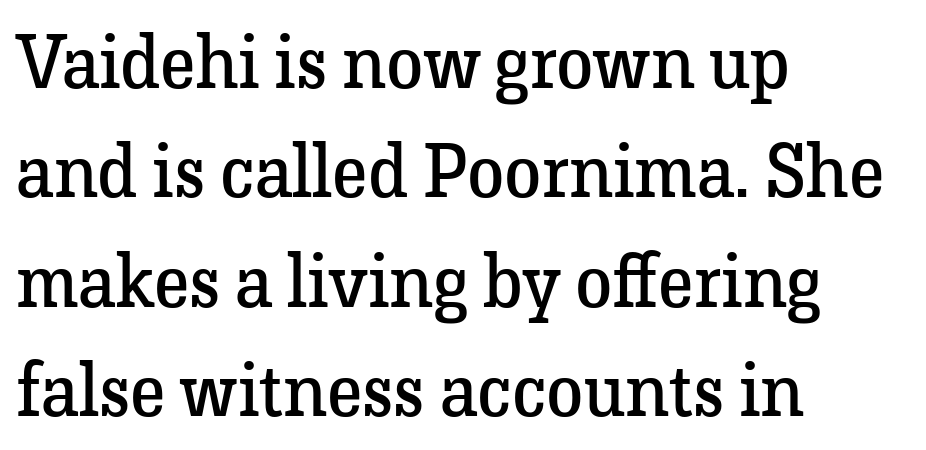
The image shows 75 px regular-weight serif type, upright; set left-aligned, normal line spacing (1.46x), normal letter spacing, not underlined; low stroke contrast and a medium x-height.
